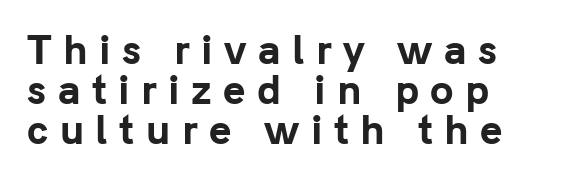
The image shows 38 px bold sans-serif type, upright; set left-aligned, tight line spacing (1.05x), unusually wide letter spacing (+0.3 em), not underlined; low stroke contrast and a medium x-height.
